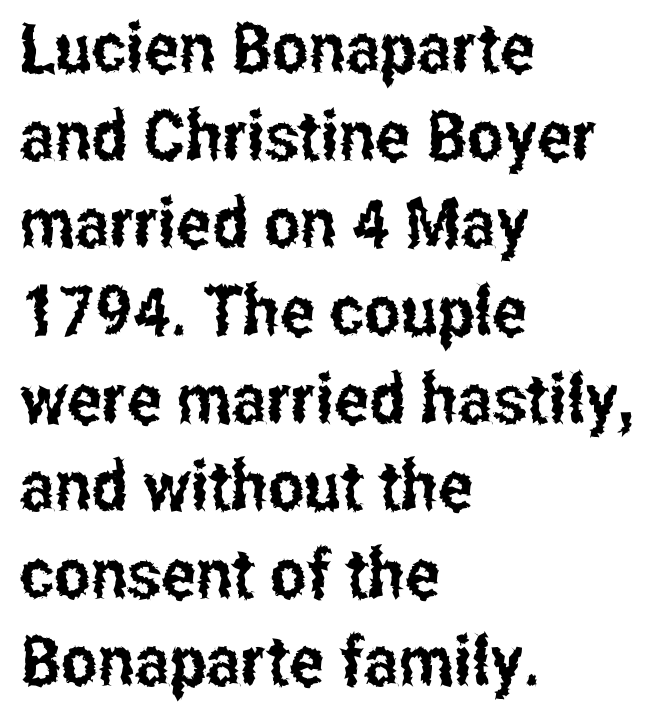
Q: Is the text italic (slanted)? A: No, it is upright.
Q: Is the typeface a serif or a sans-serif typeface? A: Sans-serif.
Q: Is the text underlined? A: No.
Q: How is the paragraph aligned? A: Left-aligned.
Q: Is the spacing between letters normal or unusually wide? A: Normal.
Q: Is the spacing between lines tight, normal or loose? A: Normal.
Q: Width (condensed, normal, or wide)? A: Condensed.
Q: Stroke contrast? A: Low.
Q: x-height? A: Medium.
Q: Monospaced? A: No.
